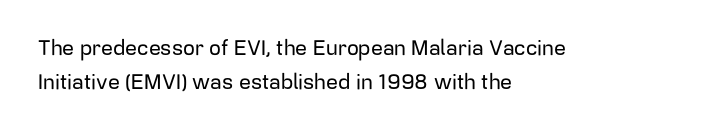
Q: Is the text italic (slanted)? A: No, it is upright.
Q: Is the text underlined? A: No.
Q: How is the paragraph aligned? A: Left-aligned.
Q: Is the spacing between letters normal or unusually wide? A: Normal.
Q: Is the spacing between lines tight, normal or loose? A: Normal.
